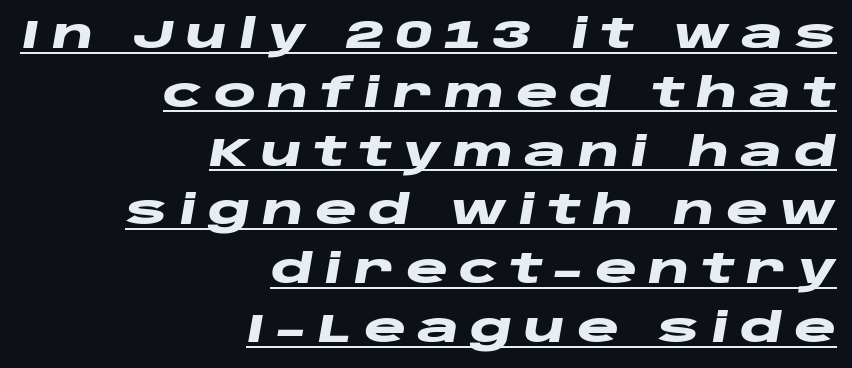
{"italic": "yes", "lean": "right", "slant_degrees": 10, "bold": "yes", "weight": "heavy", "width": "wide", "stroke_contrast": "low", "x_height": "large", "monospaced": "no", "underline": "yes", "align": "right", "line_spacing": "normal", "line_spacing_ratio": 1.47, "letter_spacing": "wide", "letter_spacing_em": 0.28, "glyph_px": 40}
